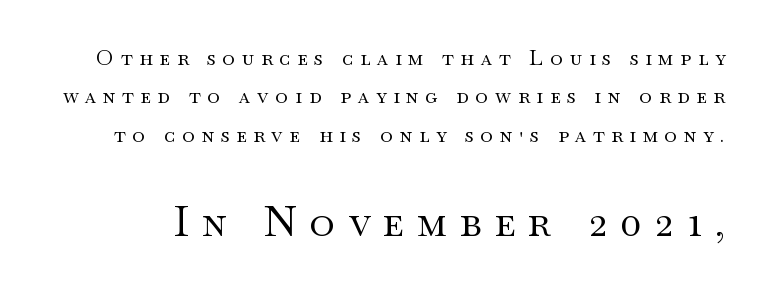
On a weight scale, this lands at 450 or below. Varying glyph widths throughout — classic text-font behaviour. These lines have a slow, spaced-out rhythm from letter to letter. The letters stand straight up with perfectly vertical stems.
